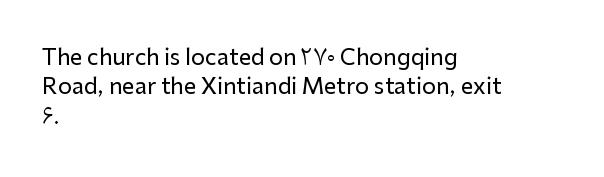
Glyph-to-glyph distance matches everyday printed text. If you drew a ruler down the left edge, every line would touch it. The letters stand upright; this is a roman face. No word sits above an underline. The line-height multiplier appears to be the usual default.
